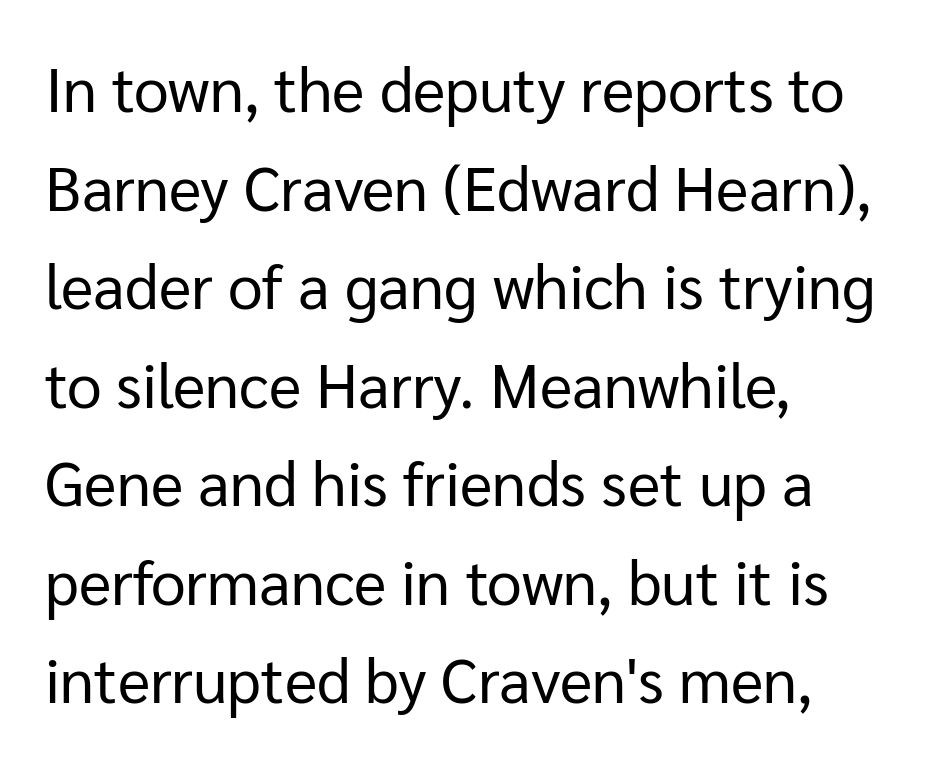
Glyph-to-glyph distance matches everyday printed text. Only glyphs here, with clear space below each row. This sample uses a sans-serif face. Baseline-to-baseline distance is the conventional proportion of letter height. Here the designer chose a conventional face with non-uniform glyph widths. Is the type heavy? It reads as light-to-regular instead.
